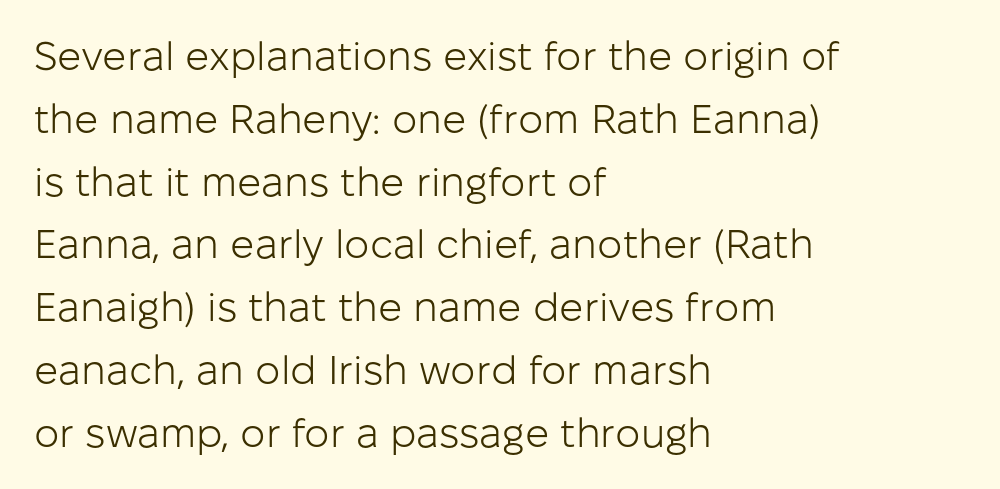
{"serif": "no", "italic": "no", "bold": "no", "weight": "light", "width": "normal", "stroke_contrast": "low", "x_height": "medium", "monospaced": "no", "underline": "no", "align": "left", "line_spacing": "normal", "line_spacing_ratio": 1.57, "letter_spacing": "normal", "letter_spacing_em": 0.0, "glyph_px": 40}
